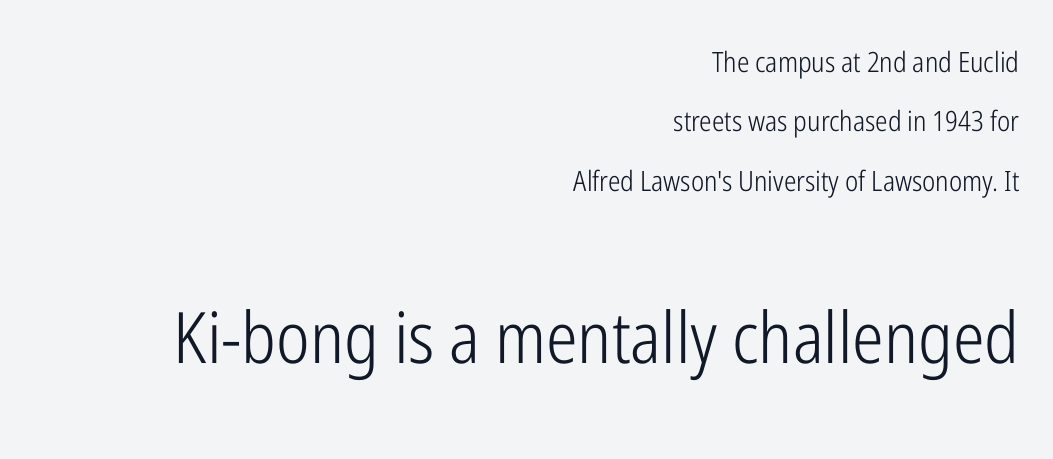
The image shows 71 px light, condensed sans-serif type, upright; set right-aligned, loose line spacing (2.12x), normal letter spacing, not underlined; the second (bottom) block is 2.54x larger; low stroke contrast and a medium x-height.
